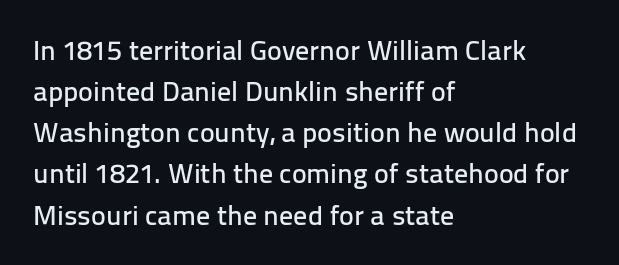
The image shows 28 px sans-serif type, upright; set left-aligned, normal line spacing (1.47x), normal letter spacing, not underlined; low stroke contrast and a medium x-height.
